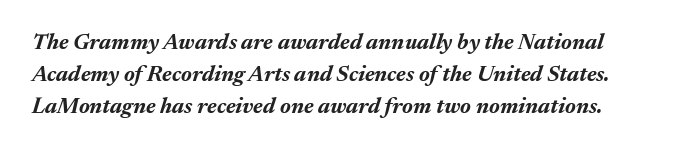
Yep, that's italic — everything's leaning. Nobody touched the tracking dial on this one. Clear beneath every line of the passage. In terms of leading, this rendering sits right in the middle.
